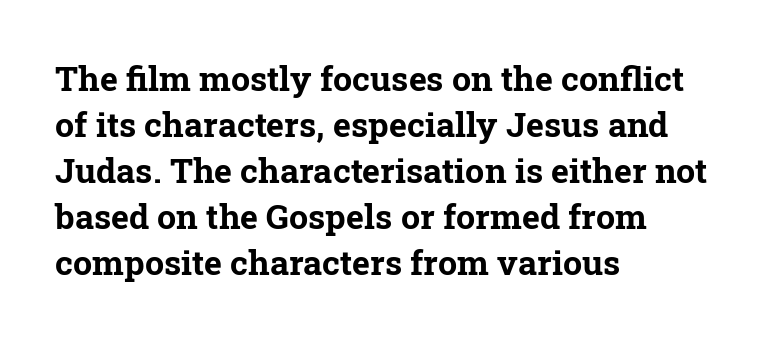
Casual observation: everything's shoved over to the left. Are there feet on the stems? There are — it's a serif. No extra tracking has been applied to these lines. Upright lettering throughout. Clear beneath every line of the passage.
